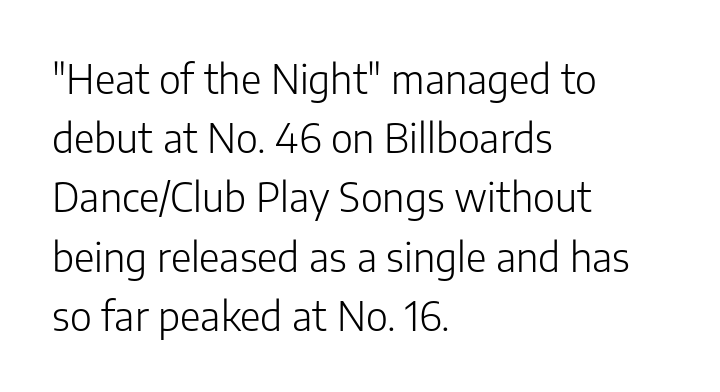
{"serif": "no", "italic": "no", "bold": "no", "weight": "light", "width": "normal", "stroke_contrast": "low", "x_height": "medium", "monospaced": "no", "underline": "no", "align": "left", "line_spacing": "normal", "line_spacing_ratio": 1.48, "letter_spacing": "normal", "letter_spacing_em": 0.0, "glyph_px": 40}
